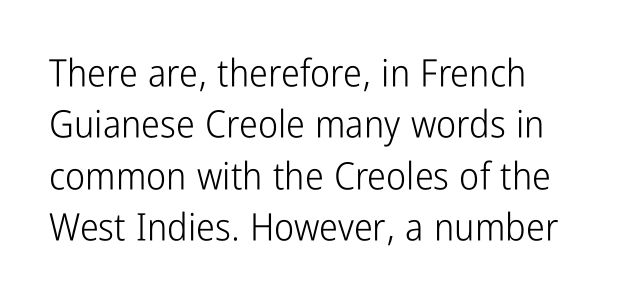
You could call the tracking neutral — neither tight nor loose. Looks like regular typesetting: each glyph gets only the width it needs. Where is the straight margin? On the left. A typesetter would label this face a sans. Summary of weight: not heavy and not bold. Lines of text with bare space underneath.
